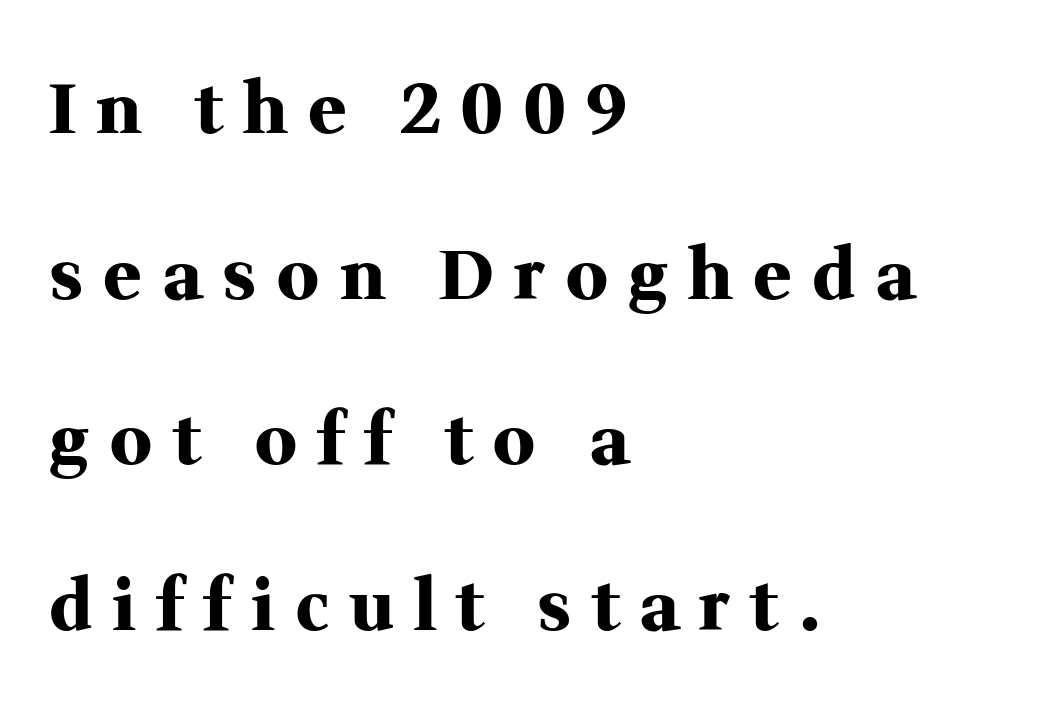
{"serif": "yes", "italic": "no", "bold": "yes", "weight": "heavy", "width": "normal", "stroke_contrast": "medium", "x_height": "medium", "monospaced": "no", "underline": "no", "align": "left", "line_spacing": "loose", "line_spacing_ratio": 2.4, "letter_spacing": "wide", "letter_spacing_em": 0.31, "glyph_px": 69}
